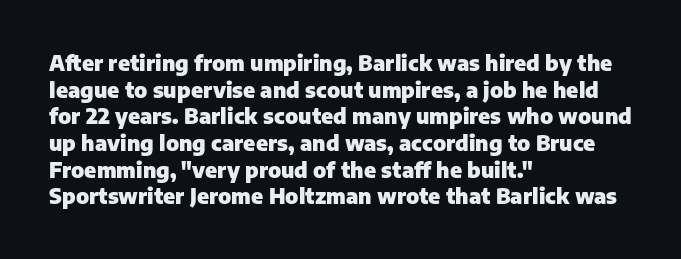
Honestly, the row spacing looks completely unremarkable. Posture: upright roman. Plenty of ink on the page — the face is bold. Typeset ragged right — the left edge is the straight one.
